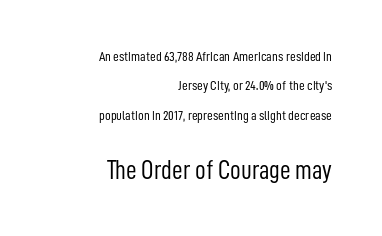
Q: Is the text bold? A: No.
Q: Is the text italic (slanted)? A: No, it is upright.
Q: Is the text underlined? A: No.
Q: How is the paragraph aligned? A: Right-aligned.
Q: Is the spacing between letters normal or unusually wide? A: Normal.
Q: Is the spacing between lines tight, normal or loose? A: Loose.
Q: Which block of text is set in a larger size, the first (top) or the second (bottom)? A: The second (bottom) one.
